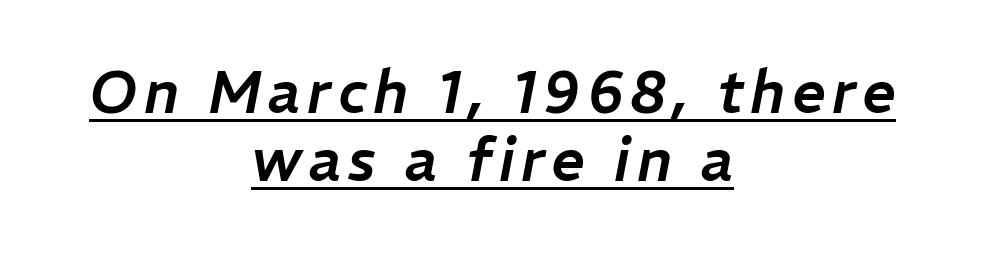
Both edges are ragged and mirror each other, which tells us the setting is centered. The rendered words wear a rule along their underside. Would a proofreader flag this as italicized? Yes. Note the varied advance widths — an 'i' is clearly narrower than an 'm'.
